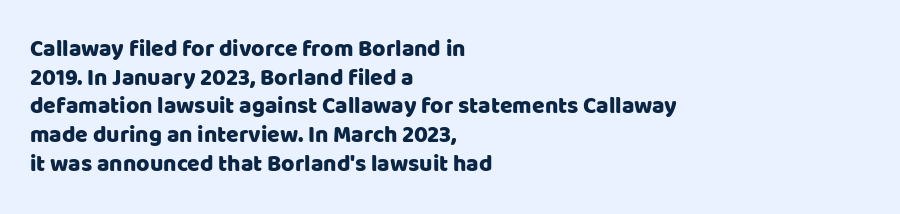
Quick note: not italic, upright. The letters sit at their default tracking, neither squeezed nor spread. The space between consecutive lines is moderate. This sample is left-justified, so line endings fall wherever the words run out. The string is rendered with underlining switched off.
